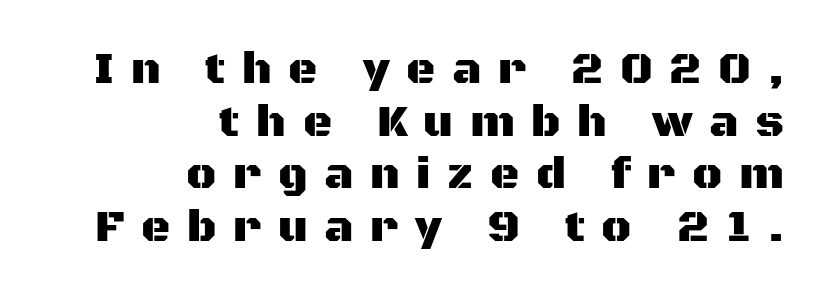
The image shows 45 px sans-serif type, upright; set right-aligned, line spacing 1.17x, unusually wide letter spacing (+0.37 em), not underlined; medium stroke contrast and a large x-height.
